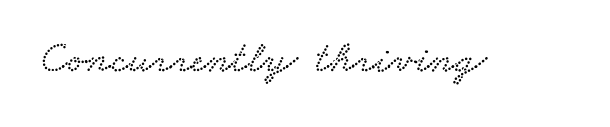
The image shows 44 px wide serif type; set normal letter spacing, not underlined; low stroke contrast and a small x-height.
